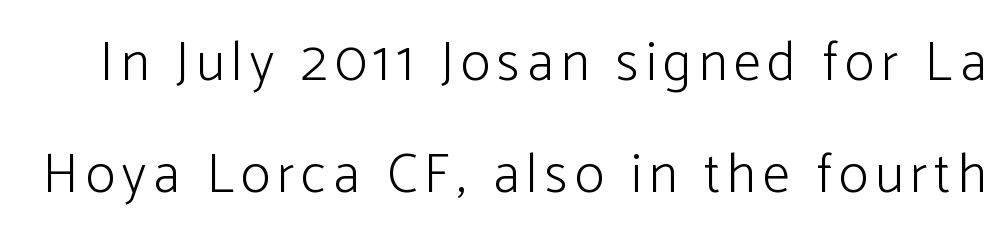
Q: Is the text bold? A: No.
Q: Is the text italic (slanted)? A: No, it is upright.
Q: Is the typeface a serif or a sans-serif typeface? A: Sans-serif.
Q: Is the text underlined? A: No.
Q: Is the spacing between lines tight, normal or loose? A: Loose.
Q: Width (condensed, normal, or wide)? A: Normal.
Q: Stroke contrast? A: Low.
Q: x-height? A: Medium.
Q: Monospaced? A: No.
